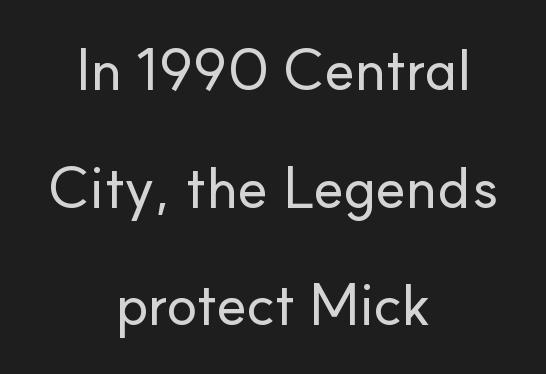
The image shows 58 px sans-serif type, upright; set centered, loose line spacing (2.03x), normal letter spacing, not underlined; low stroke contrast and a small x-height.
